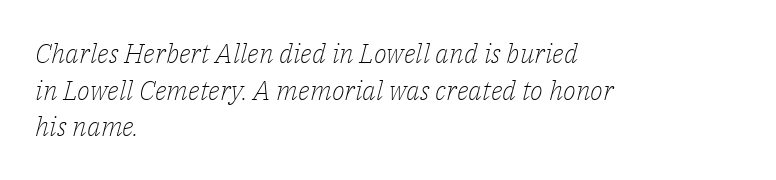
{"italic": "yes", "lean": "right", "slant_degrees": 14, "bold": "no", "underline": "no", "align": "left", "line_spacing": "normal", "line_spacing_ratio": 1.36, "letter_spacing": "normal", "letter_spacing_em": 0.0, "glyph_px": 27}
